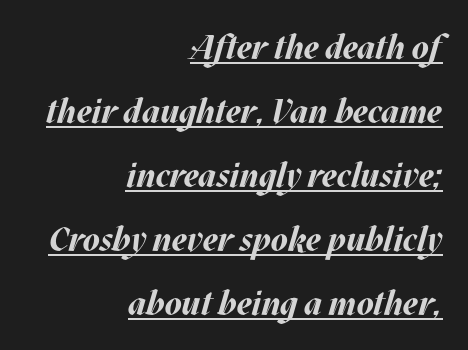
Q: Is the text bold? A: Yes.
Q: Is the text italic (slanted)? A: Yes, it leans right by about 17 degrees.
Q: Is the text underlined? A: Yes.
Q: How is the paragraph aligned? A: Right-aligned.
Q: Is the spacing between letters normal or unusually wide? A: Normal.
Q: Width (condensed, normal, or wide)? A: Normal.
Q: Stroke contrast? A: Medium.
Q: x-height? A: Large.
Q: Monospaced? A: No.
